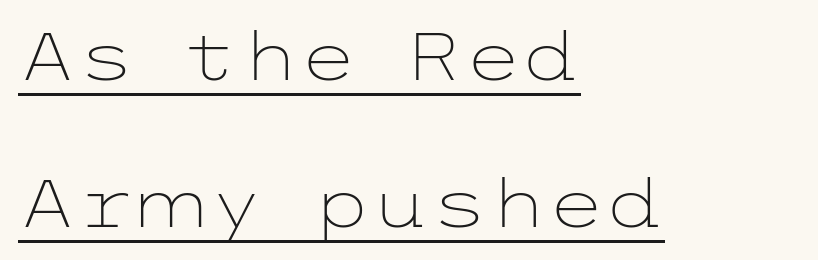
Q: Is the text bold? A: No.
Q: Is the text italic (slanted)? A: No, it is upright.
Q: Is the typeface a serif or a sans-serif typeface? A: Sans-serif.
Q: Is the text underlined? A: Yes.
Q: How is the paragraph aligned? A: Left-aligned.
Q: Is the spacing between letters normal or unusually wide? A: Normal.
Q: Is the spacing between lines tight, normal or loose? A: Loose.
Q: Width (condensed, normal, or wide)? A: Wide.
Q: Stroke contrast? A: Low.
Q: x-height? A: Medium.
